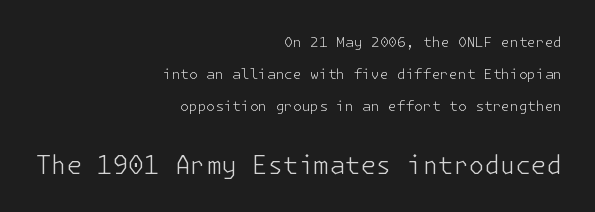
{"italic": "no", "bold": "no", "underline": "no", "align": "right", "line_spacing": "loose", "line_spacing_ratio": 2.3, "letter_spacing": "normal", "letter_spacing_em": 0.0, "larger_block": "second", "size_ratio": 1.79, "glyph_px": 25}
